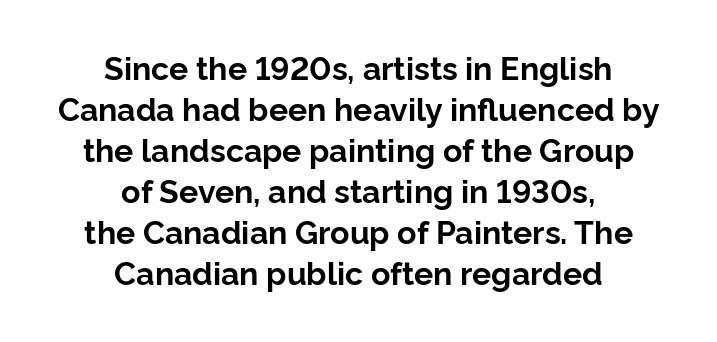
Q: Is the text bold? A: Yes.
Q: Is the text italic (slanted)? A: No, it is upright.
Q: Is the typeface a serif or a sans-serif typeface? A: Sans-serif.
Q: Is the text underlined? A: No.
Q: How is the paragraph aligned? A: Centered.
Q: Is the spacing between letters normal or unusually wide? A: Normal.
Q: Is the spacing between lines tight, normal or loose? A: Normal.
Q: Width (condensed, normal, or wide)? A: Normal.
Q: Stroke contrast? A: Low.
Q: x-height? A: Medium.
Q: Monospaced? A: No.
